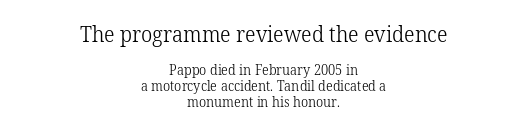
The image shows 22 px text type, upright; set centered, tight line spacing (1.13x), normal letter spacing, not underlined; the first (top) block is 1.57x larger.
